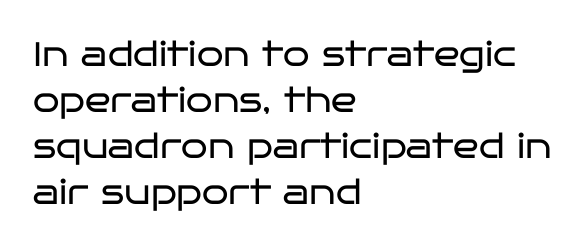
The image shows 34 px regular-weight, wide sans-serif type, upright; set left-aligned, normal line spacing (1.35x), normal letter spacing, not underlined; low stroke contrast and a large x-height.
